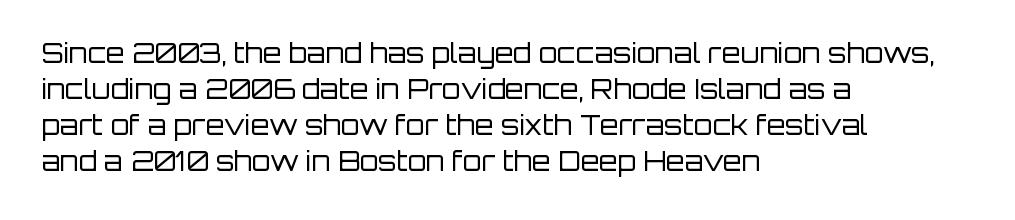
A clean baseline with only descenders dipping below it. The letters stand upright; this is a roman face. The letterforms sit shoulder to shoulder at normal distance. The compositor pushed each line to the left boundary.
